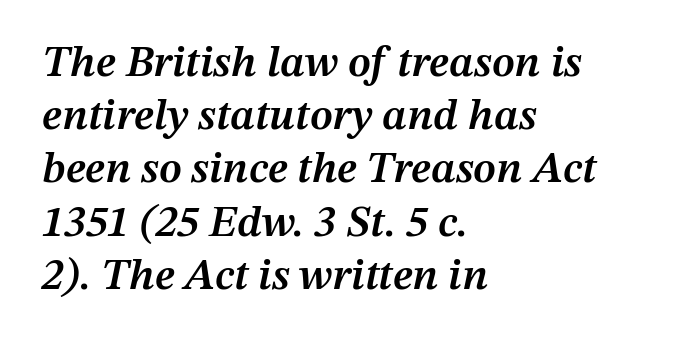
Q: Is the text bold? A: Semi-bold.
Q: Is the text italic (slanted)? A: Yes, it leans right by about 12 degrees.
Q: Is the text underlined? A: No.
Q: How is the paragraph aligned? A: Left-aligned.
Q: Is the spacing between letters normal or unusually wide? A: Normal.
Q: Width (condensed, normal, or wide)? A: Normal.
Q: Stroke contrast? A: Medium.
Q: x-height? A: Medium.
Q: Monospaced? A: No.
